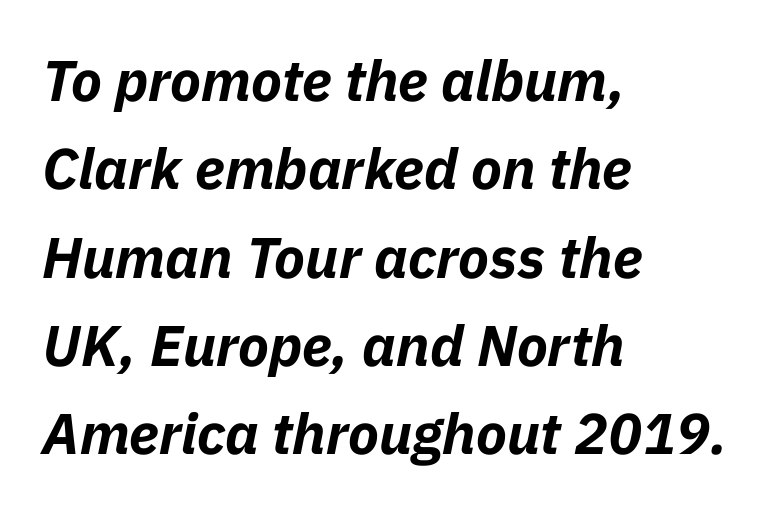
{"italic": "yes", "lean": "right", "slant_degrees": 11, "bold": "yes", "weight": "bold", "width": "normal", "stroke_contrast": "low", "x_height": "medium", "monospaced": "no", "underline": "no", "align": "left", "line_spacing": "normal", "line_spacing_ratio": 1.55, "letter_spacing": "normal", "letter_spacing_em": 0.0, "glyph_px": 57}
